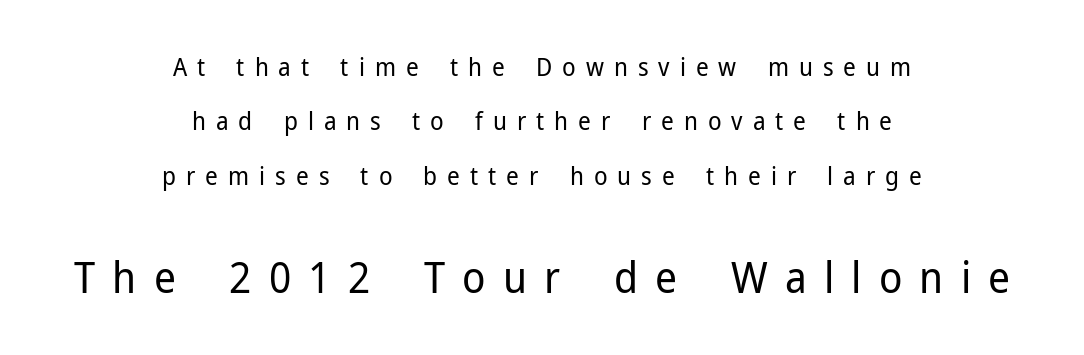
{"serif": "no", "italic": "no", "bold": "no", "weight": "regular", "width": "normal", "stroke_contrast": "low", "x_height": "medium", "monospaced": "no", "underline": "no", "align": "center", "line_spacing": "loose", "line_spacing_ratio": 2.18, "letter_spacing": "wide", "letter_spacing_em": 0.4, "larger_block": "second", "size_ratio": 1.72, "glyph_px": 43}
